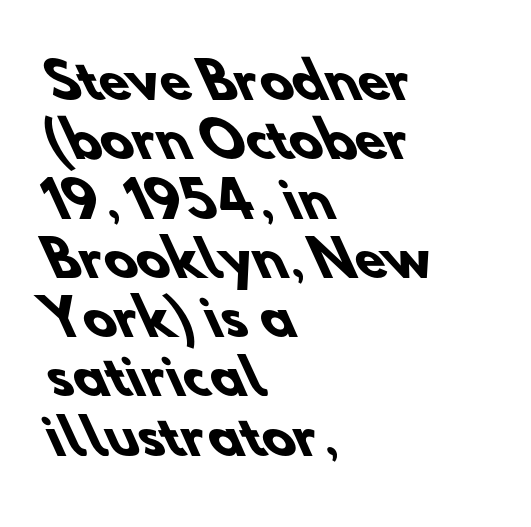
Spacing between characters is what you'd get straight out of the box. The designer went with a sans here, leaving each stem footless. These lines are rendered in a variable-pitch font. Strong, thick strokes mark this as bold type. The passage is arranged the way most books set body copy — flush left. Clear beneath every line of the passage.
